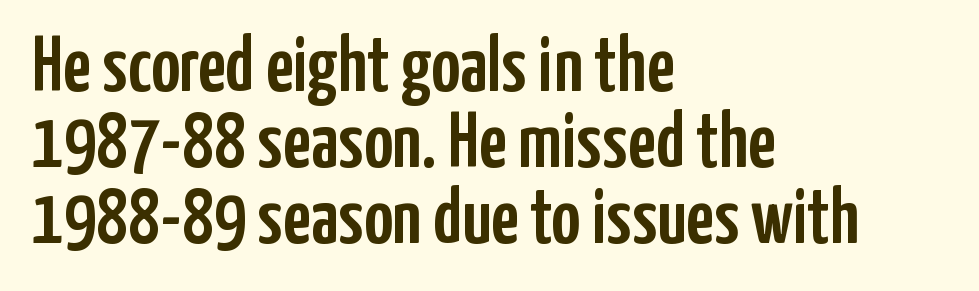
Think of a printed novel: that variable character pitch is what you see here. Short note: letters normally spaced. Descenders hang freely into open space. These lines stack with their left ends in a neat column. The rendering shows plain stroke endings on the letterforms — a sans-serif design.
